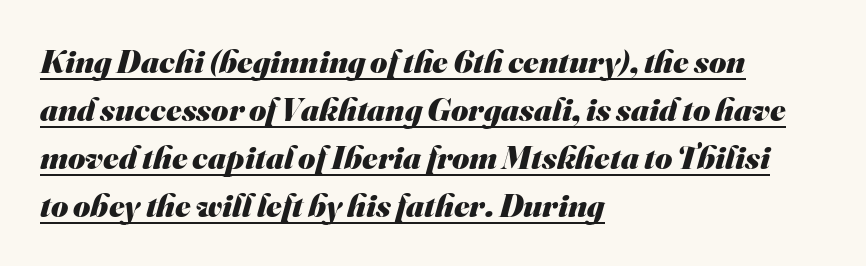
Q: Is the text bold? A: Yes.
Q: Is the typeface a serif or a sans-serif typeface? A: Sans-serif.
Q: Is the text underlined? A: Yes.
Q: How is the paragraph aligned? A: Left-aligned.
Q: Is the spacing between letters normal or unusually wide? A: Normal.
Q: Is the spacing between lines tight, normal or loose? A: Normal.
Q: Width (condensed, normal, or wide)? A: Normal.
Q: Stroke contrast? A: Medium.
Q: x-height? A: Small.
Q: Monospaced? A: No.
